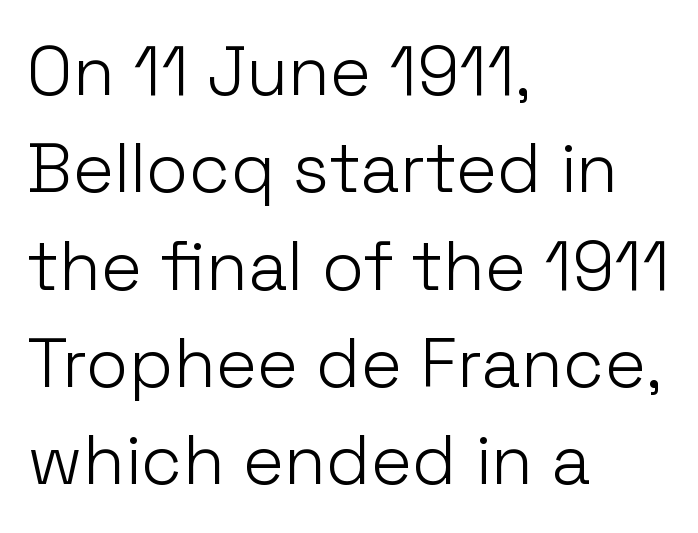
Q: Is the text bold? A: No.
Q: Is the text italic (slanted)? A: No, it is upright.
Q: Is the typeface a serif or a sans-serif typeface? A: Sans-serif.
Q: Is the text underlined? A: No.
Q: How is the paragraph aligned? A: Left-aligned.
Q: Is the spacing between letters normal or unusually wide? A: Normal.
Q: Is the spacing between lines tight, normal or loose? A: Normal.
Q: Width (condensed, normal, or wide)? A: Normal.
Q: Stroke contrast? A: Low.
Q: x-height? A: Medium.
Q: Monospaced? A: No.
